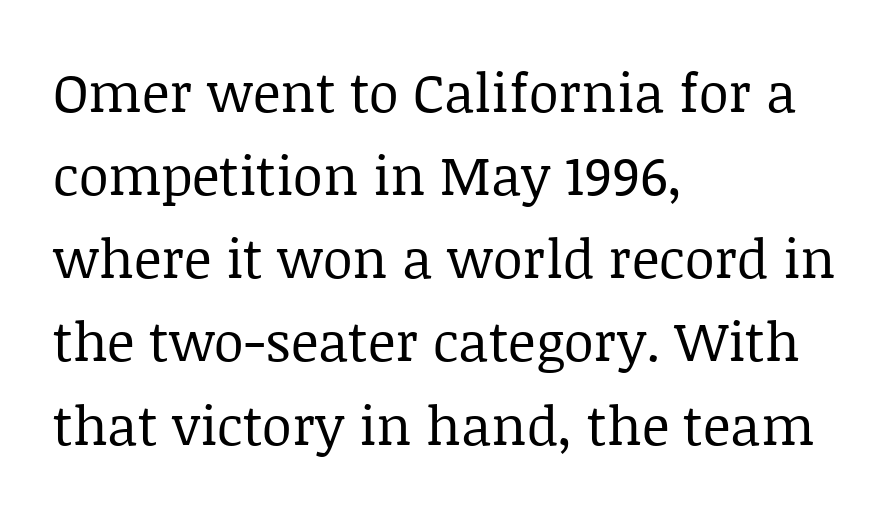
Q: Is the text bold? A: No.
Q: Is the text italic (slanted)? A: No, it is upright.
Q: Is the typeface a serif or a sans-serif typeface? A: Serif.
Q: Is the text underlined? A: No.
Q: How is the paragraph aligned? A: Left-aligned.
Q: Is the spacing between letters normal or unusually wide? A: Normal.
Q: Is the spacing between lines tight, normal or loose? A: Normal.
Q: Width (condensed, normal, or wide)? A: Normal.
Q: Stroke contrast? A: Low.
Q: x-height? A: Large.
Q: Monospaced? A: No.
